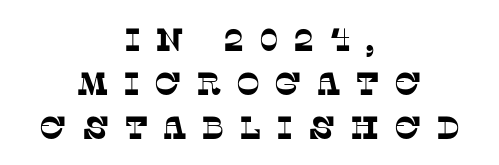
{"serif": "yes", "width": "normal", "stroke_contrast": "low", "x_height": "large", "monospaced": "no", "underline": "no", "align": "center", "line_spacing": "normal", "line_spacing_ratio": 1.37, "letter_spacing": "wide", "letter_spacing_em": 0.45, "glyph_px": 32}
